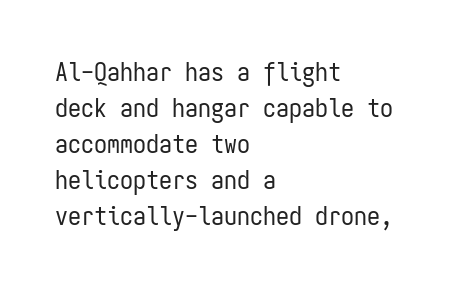
{"italic": "no", "bold": "no", "underline": "no", "align": "left", "line_spacing": "normal", "line_spacing_ratio": 1.38, "letter_spacing": "normal", "letter_spacing_em": 0.0, "glyph_px": 26}
